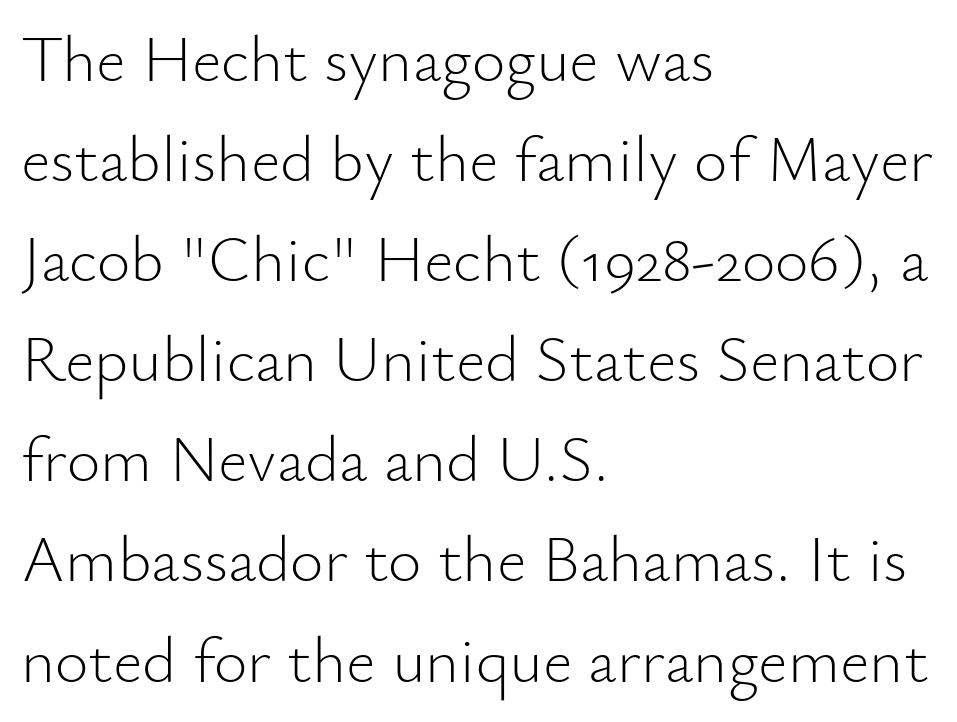
Q: Is the text bold? A: No.
Q: Is the text italic (slanted)? A: No, it is upright.
Q: Is the typeface a serif or a sans-serif typeface? A: Sans-serif.
Q: Is the text underlined? A: No.
Q: How is the paragraph aligned? A: Left-aligned.
Q: Is the spacing between letters normal or unusually wide? A: Normal.
Q: Is the spacing between lines tight, normal or loose? A: Normal.
Q: Width (condensed, normal, or wide)? A: Normal.
Q: Stroke contrast? A: Low.
Q: x-height? A: Small.
Q: Monospaced? A: No.
